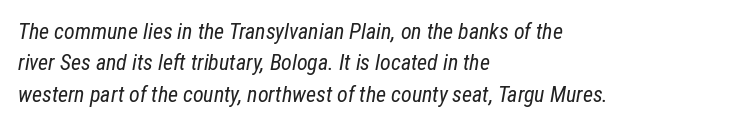
Q: Is the text bold? A: No.
Q: Is the text italic (slanted)? A: Yes, it leans right by about 12 degrees.
Q: Is the text underlined? A: No.
Q: How is the paragraph aligned? A: Left-aligned.
Q: Is the spacing between letters normal or unusually wide? A: Normal.
Q: Is the spacing between lines tight, normal or loose? A: Normal.
